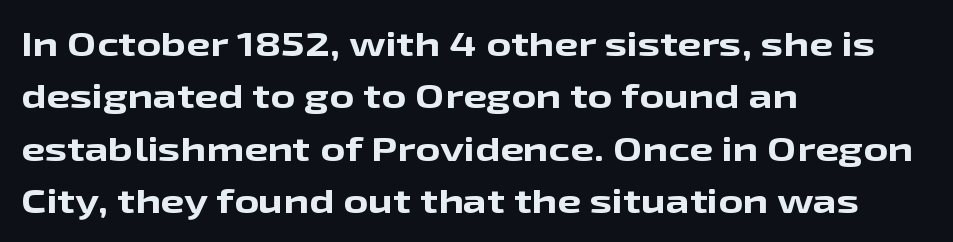
This is sans-serif lettering, the kind often seen on screens and signage. Leftover space on each line is placed entirely after the last word. Rendered with straight, roman letterforms. The rendering uses a moderate line-height, typical for paragraphs.
